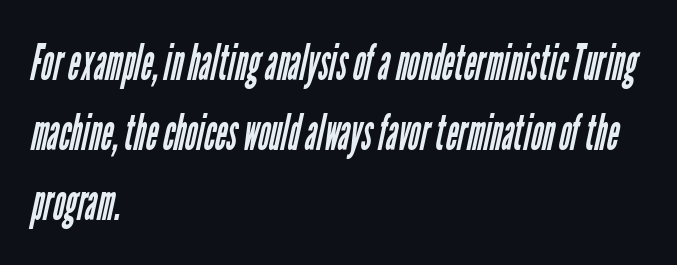
Letters have the restrained weight of plain body copy at most. Compared with a centered layout, this one pins lines to the left instead. Regarding leading, the lines here are spaced in the standard way. Students, note that the glyphs here touch the page at normal intervals. Think of a printed novel: that variable character pitch is what you see here.
